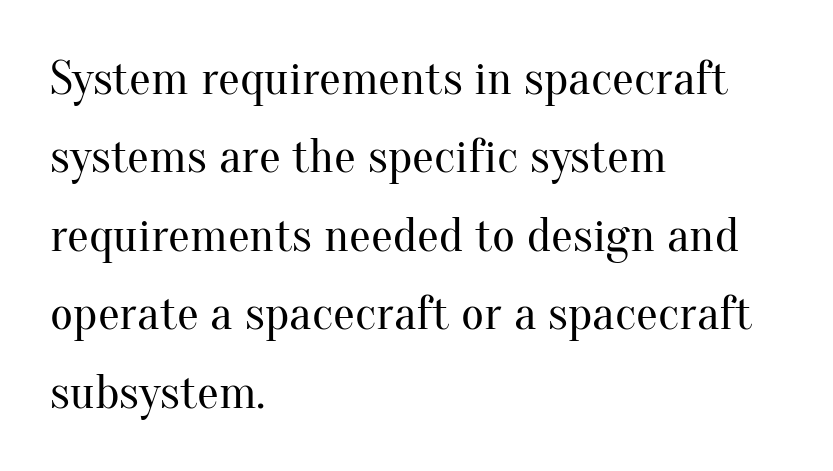
{"serif": "yes", "italic": "no", "bold": "no", "weight": "regular", "width": "normal", "stroke_contrast": "medium", "x_height": "small", "monospaced": "no", "underline": "no", "align": "left", "line_spacing": "normal", "line_spacing_ratio": 1.6, "letter_spacing": "normal", "letter_spacing_em": 0.0, "glyph_px": 49}
